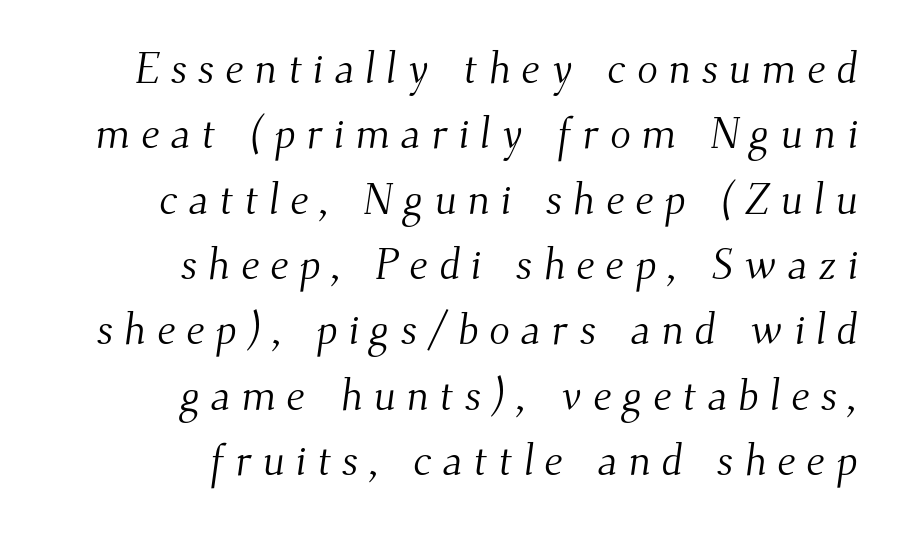
Q: Is the text bold? A: No.
Q: Is the typeface a serif or a sans-serif typeface? A: Serif.
Q: Is the text underlined? A: No.
Q: How is the paragraph aligned? A: Right-aligned.
Q: Is the spacing between letters normal or unusually wide? A: Unusually wide.
Q: Is the spacing between lines tight, normal or loose? A: Normal.
Q: Width (condensed, normal, or wide)? A: Normal.
Q: Stroke contrast? A: Medium.
Q: x-height? A: Small.
Q: Monospaced? A: No.
